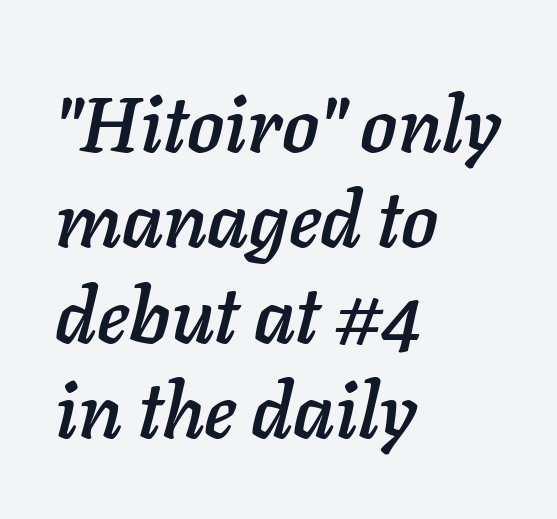
The image shows 77 px text type, italic (leaning right); set left-aligned, line spacing 1.24x, normal letter spacing, not underlined; low stroke contrast and a medium x-height.
